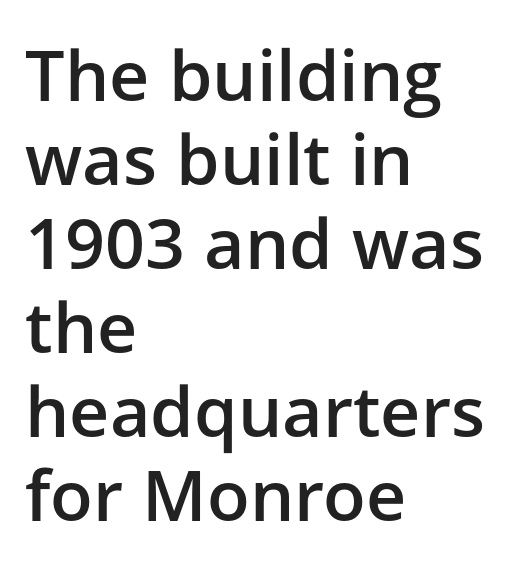
Q: Is the text bold? A: Semi-bold.
Q: Is the text italic (slanted)? A: No, it is upright.
Q: Is the typeface a serif or a sans-serif typeface? A: Sans-serif.
Q: Is the text underlined? A: No.
Q: How is the paragraph aligned? A: Left-aligned.
Q: Is the spacing between letters normal or unusually wide? A: Normal.
Q: Width (condensed, normal, or wide)? A: Normal.
Q: Stroke contrast? A: Low.
Q: x-height? A: Medium.
Q: Monospaced? A: No.
